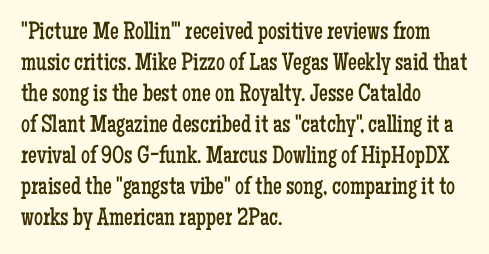
Q: Is the text bold? A: No.
Q: Is the text italic (slanted)? A: No, it is upright.
Q: Is the text underlined? A: No.
Q: How is the paragraph aligned? A: Left-aligned.
Q: Is the spacing between letters normal or unusually wide? A: Normal.
